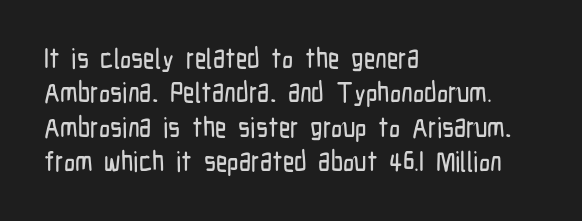
{"serif": "no", "italic": "no", "width": "condensed", "stroke_contrast": "low", "x_height": "medium", "monospaced": "no", "underline": "no", "align": "left", "line_spacing_ratio": 1.23, "letter_spacing": "normal", "letter_spacing_em": 0.0, "glyph_px": 28}
